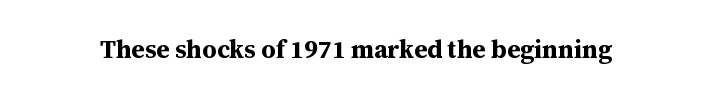
Underlining? Definitely not there. Strong, thick strokes mark this as bold type. This sample uses an upright cut, with every glyph sitting square on the baseline. A typesetter would call this zero additional tracking.
